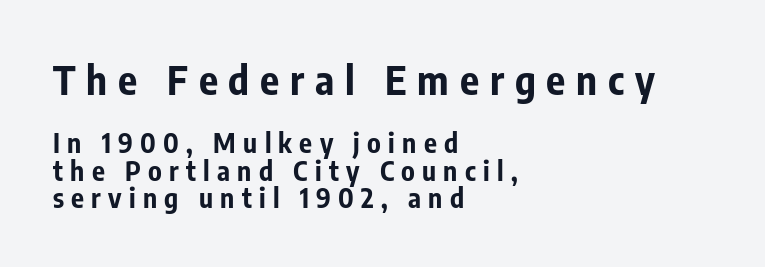
Q: Is the text bold? A: Yes.
Q: Is the text italic (slanted)? A: No, it is upright.
Q: Is the typeface a serif or a sans-serif typeface? A: Sans-serif.
Q: Is the text underlined? A: No.
Q: How is the paragraph aligned? A: Left-aligned.
Q: Is the spacing between letters normal or unusually wide? A: Unusually wide.
Q: Is the spacing between lines tight, normal or loose? A: Tight.
Q: Which block of text is set in a larger size, the first (top) or the second (bottom)? A: The first (top) one.
Q: Width (condensed, normal, or wide)? A: Condensed.
Q: Stroke contrast? A: Low.
Q: x-height? A: Medium.
Q: Monospaced? A: No.
